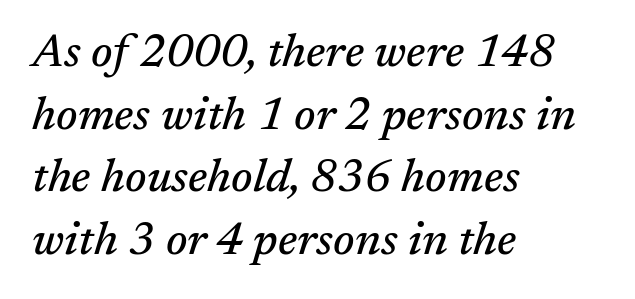
Q: Is the text italic (slanted)? A: Yes, it leans right by about 17 degrees.
Q: Is the typeface a serif or a sans-serif typeface? A: Serif.
Q: Is the text underlined? A: No.
Q: How is the paragraph aligned? A: Left-aligned.
Q: Is the spacing between letters normal or unusually wide? A: Normal.
Q: Is the spacing between lines tight, normal or loose? A: Normal.
Q: Width (condensed, normal, or wide)? A: Normal.
Q: Stroke contrast? A: Medium.
Q: x-height? A: Medium.
Q: Monospaced? A: No.
